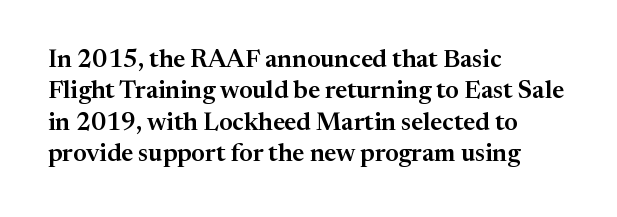
The space directly below the letters is spotless. Whoever set this chose a conventional vertical rhythm. The typesetter chose a ragged-right arrangement here. Posture: straight, roman, zero tilt. Standard letterfit; no display-style spreading of the glyphs.
